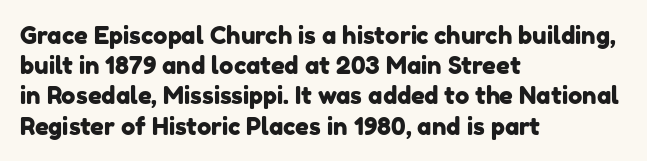
Q: Is the text underlined? A: No.
Q: How is the paragraph aligned? A: Left-aligned.
Q: Is the spacing between letters normal or unusually wide? A: Normal.
Q: Is the spacing between lines tight, normal or loose? A: Normal.
